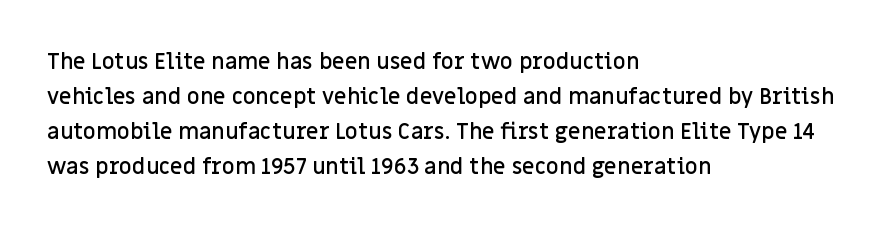
{"italic": "no", "bold": "semi", "underline": "no", "align": "left", "line_spacing": "normal", "line_spacing_ratio": 1.59, "letter_spacing": "normal", "letter_spacing_em": 0.0, "glyph_px": 22}
